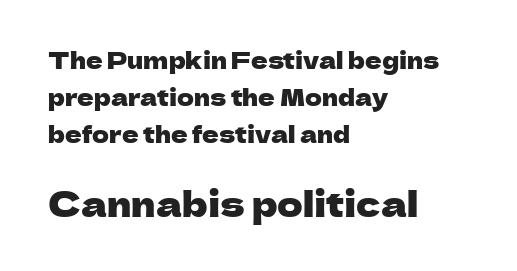
{"serif": "no", "italic": "no", "width": "normal", "stroke_contrast": "low", "x_height": "medium", "monospaced": "no", "underline": "no", "align": "left", "line_spacing": "normal", "line_spacing_ratio": 1.6, "letter_spacing": "normal", "letter_spacing_em": 0.0, "larger_block": "second", "size_ratio": 1.52, "glyph_px": 35}
